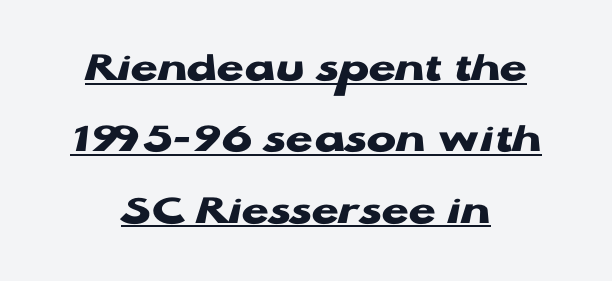
Q: Is the text bold? A: Yes.
Q: Is the text italic (slanted)? A: No, it is upright.
Q: Is the typeface a serif or a sans-serif typeface? A: Sans-serif.
Q: Is the text underlined? A: Yes.
Q: How is the paragraph aligned? A: Centered.
Q: Is the spacing between letters normal or unusually wide? A: Normal.
Q: Is the spacing between lines tight, normal or loose? A: Normal.
Q: Width (condensed, normal, or wide)? A: Wide.
Q: Stroke contrast? A: Low.
Q: x-height? A: Medium.
Q: Monospaced? A: No.
